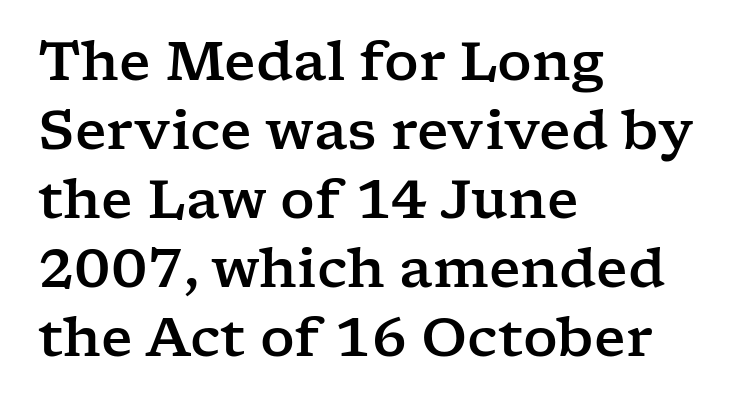
{"serif": "yes", "italic": "no", "width": "wide", "stroke_contrast": "low", "x_height": "medium", "monospaced": "no", "underline": "no", "align": "left", "line_spacing": "normal", "line_spacing_ratio": 1.28, "letter_spacing": "normal", "letter_spacing_em": 0.0, "glyph_px": 54}
